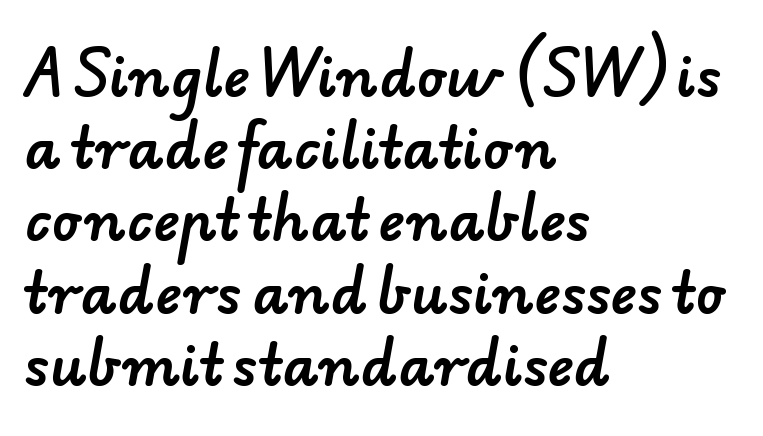
{"serif": "no", "width": "normal", "stroke_contrast": "low", "x_height": "small", "monospaced": "no", "underline": "no", "align": "left", "line_spacing": "normal", "line_spacing_ratio": 1.29, "letter_spacing": "normal", "letter_spacing_em": 0.0, "glyph_px": 56}
